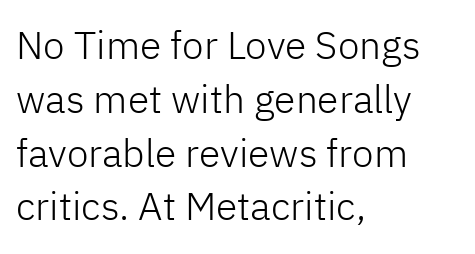
Tracking here is standard; glyphs follow each other at the usual distance. Bold? No — there's no thickening of the strokes. The gap between lines stays unmarked. These lines are rendered in a variable-pitch font.
